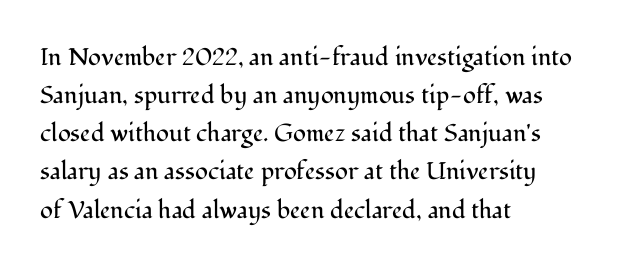
Is there much room between lines? A standard amount, neither cramped nor airy. A roman cut, with each character standing at attention. How are the letters spaced? Ordinarily, with no added tracking. This rendering features lettering with no underline. The paragraph shown leans on its left margin. The weight tops out at a normal text grade.
